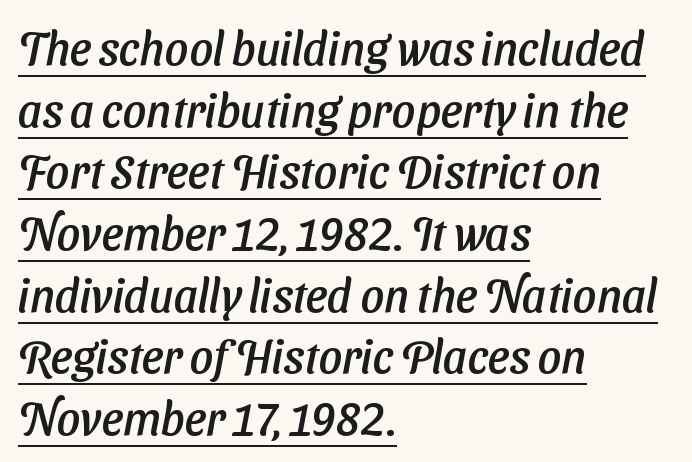
The image shows 46 px sans-serif type; set left-aligned, normal line spacing (1.34x), normal letter spacing, underlined; low stroke contrast and a medium x-height.
